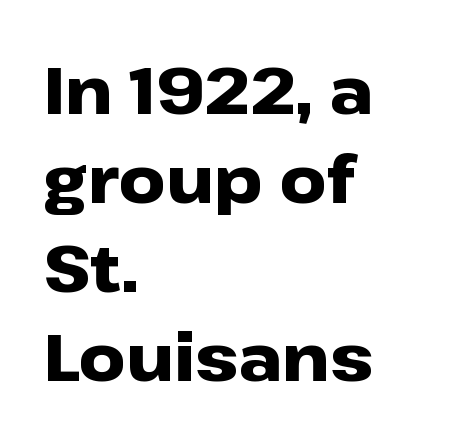
The image shows 65 px heavy, wide sans-serif type, upright; set left-aligned, normal line spacing (1.37x), normal letter spacing, not underlined; low stroke contrast and a medium x-height.
